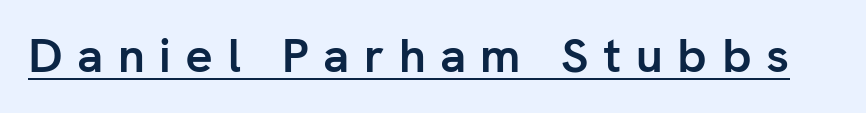
{"serif": "no", "italic": "no", "bold": "yes", "weight": "semibold", "width": "normal", "stroke_contrast": "low", "x_height": "medium", "monospaced": "no", "underline": "yes", "letter_spacing": "wide", "letter_spacing_em": 0.3, "glyph_px": 48}
